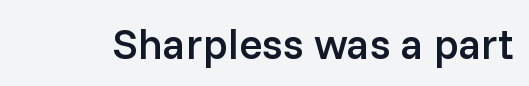
{"serif": "no", "italic": "no", "bold": "semi", "weight": "semibold", "width": "normal", "stroke_contrast": "low", "x_height": "medium", "monospaced": "no", "underline": "no", "letter_spacing": "normal", "letter_spacing_em": 0.0, "glyph_px": 43}
